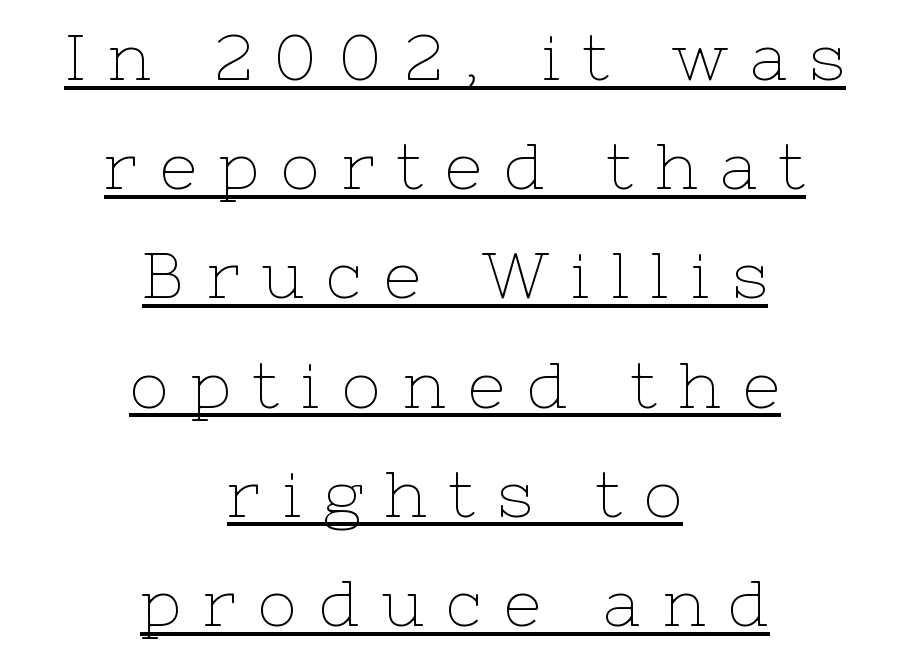
Casual observation: everything's sitting right in the middle. Is there any slant? The stems are plumb. Reading down the column, the eye jumps a familiar distance to each next line. Each letter keeps its own natural width here, so spacing adapts to shape. The glyphs are accompanied by a horizontal stroke just below them. Observe the serifs anchoring each vertical stroke in this sample.
